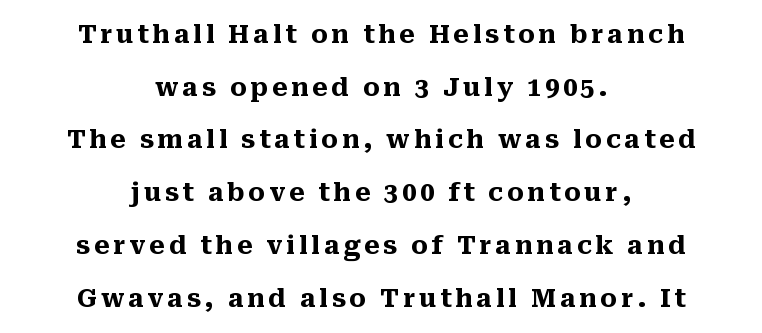
The image shows 25 px bold type, upright; set centered, loose line spacing (2.11x), not underlined.
